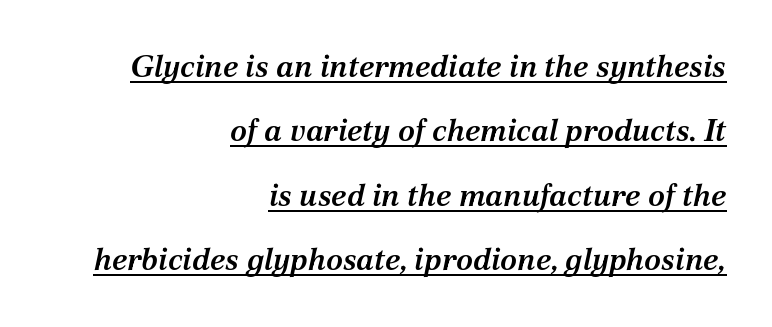
{"serif": "yes", "italic": "yes", "lean": "right", "slant_degrees": 12, "bold": "semi", "weight": "semibold", "width": "normal", "stroke_contrast": "medium", "x_height": "medium", "monospaced": "no", "underline": "yes", "align": "right", "line_spacing": "loose", "line_spacing_ratio": 2.08, "letter_spacing": "normal", "letter_spacing_em": 0.0, "glyph_px": 31}
